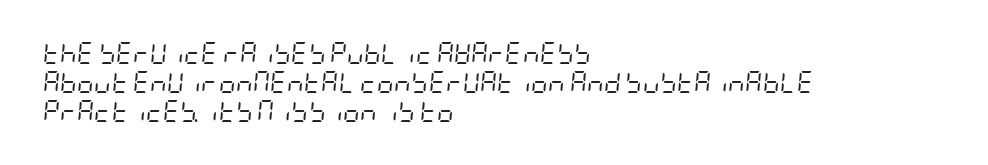
{"italic": "yes", "lean": "right", "slant_degrees": 5, "bold": "no", "underline": "no", "align": "left", "line_spacing": "normal", "line_spacing_ratio": 1.37, "letter_spacing": "normal", "letter_spacing_em": 0.0, "glyph_px": 21}
